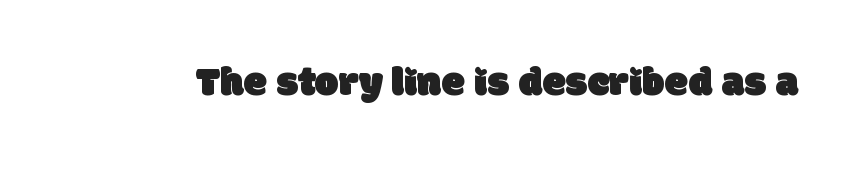
Q: Is the typeface a serif or a sans-serif typeface? A: Sans-serif.
Q: Is the text underlined? A: No.
Q: Is the spacing between letters normal or unusually wide? A: Normal.
Q: Width (condensed, normal, or wide)? A: Normal.
Q: Stroke contrast? A: Low.
Q: x-height? A: Large.
Q: Monospaced? A: No.
